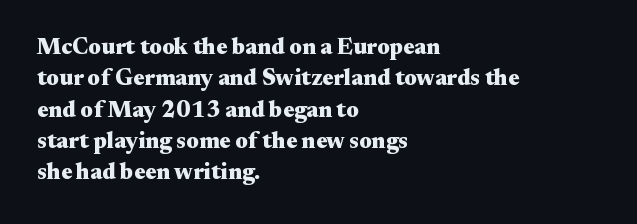
The image shows 23 px bold type, upright; set left-aligned, normal line spacing (1.36x), normal letter spacing, not underlined.
